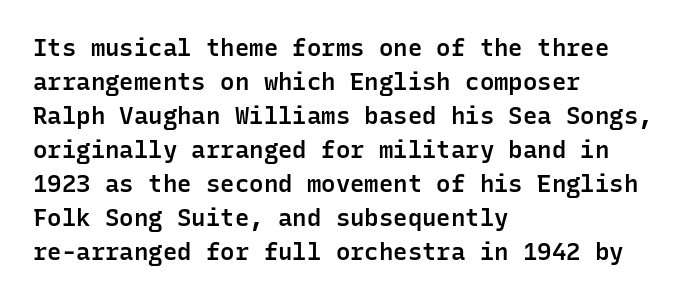
The image shows 24 px text type, upright; set left-aligned, normal line spacing (1.42x), normal letter spacing, not underlined.
